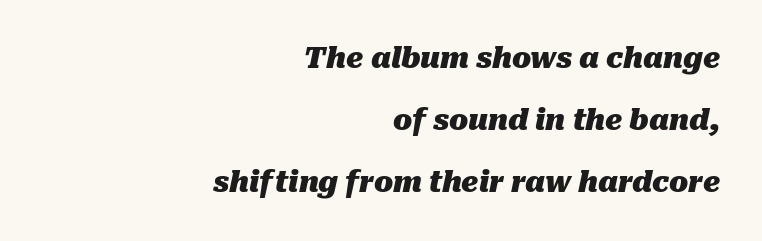
{"italic": "yes", "lean": "right", "slant_degrees": 10, "bold": "yes", "weight": "heavy", "width": "normal", "stroke_contrast": "medium", "x_height": "medium", "monospaced": "no", "underline": "no", "align": "right", "line_spacing": "loose", "line_spacing_ratio": 2.21, "letter_spacing": "normal", "letter_spacing_em": 0.0, "glyph_px": 28}
